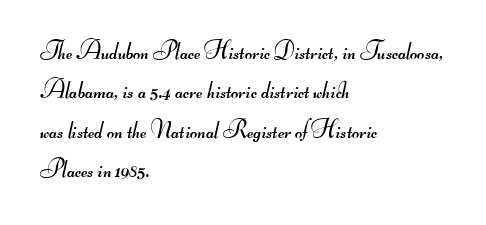
The image shows 25 px text type; set left-aligned, normal line spacing (1.58x), normal letter spacing, not underlined.
